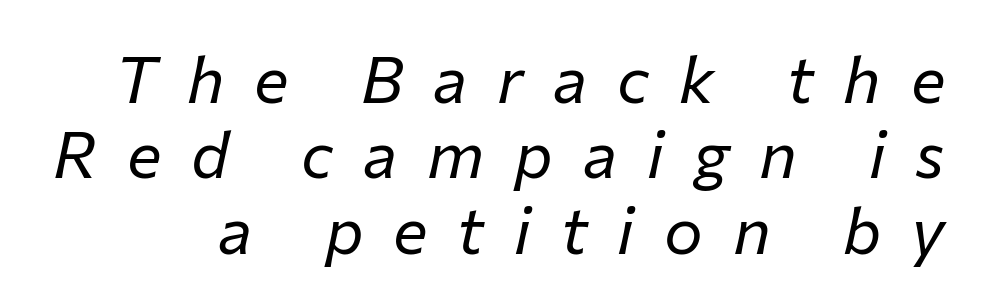
{"italic": "yes", "lean": "right", "slant_degrees": 12, "bold": "no", "weight": "regular", "width": "normal", "stroke_contrast": "low", "x_height": "medium", "monospaced": "no", "underline": "no", "line_spacing_ratio": 1.16, "letter_spacing": "wide", "letter_spacing_em": 0.46, "glyph_px": 65}
